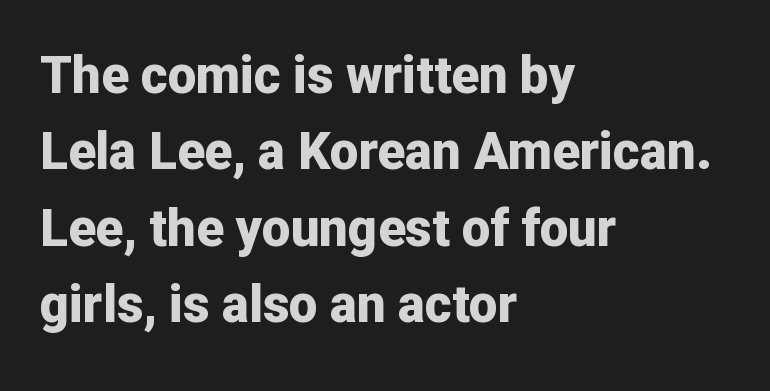
The image shows 51 px bold sans-serif type, upright; set left-aligned, normal line spacing (1.5x), normal letter spacing, not underlined; low stroke contrast and a medium x-height.
